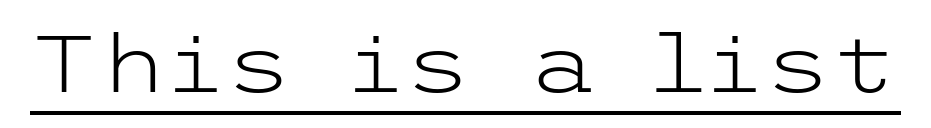
The image shows 79 px light, wide sans-serif type, upright; set normal letter spacing, underlined; low stroke contrast and a medium x-height.
